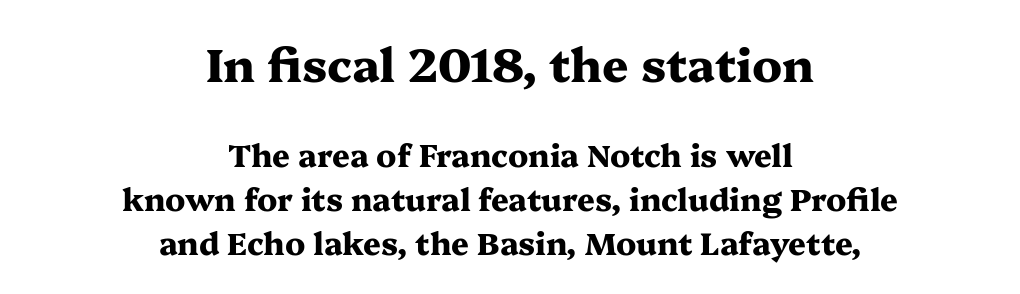
Q: Is the text bold? A: Yes.
Q: Is the text italic (slanted)? A: No, it is upright.
Q: Is the typeface a serif or a sans-serif typeface? A: Serif.
Q: Is the text underlined? A: No.
Q: How is the paragraph aligned? A: Centered.
Q: Is the spacing between letters normal or unusually wide? A: Normal.
Q: Is the spacing between lines tight, normal or loose? A: Normal.
Q: Which block of text is set in a larger size, the first (top) or the second (bottom)? A: The first (top) one.
Q: Width (condensed, normal, or wide)? A: Wide.
Q: Stroke contrast? A: Medium.
Q: x-height? A: Medium.
Q: Monospaced? A: No.
